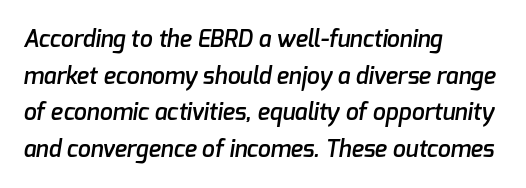
Q: Is the text bold? A: Semi-bold.
Q: Is the text underlined? A: No.
Q: How is the paragraph aligned? A: Left-aligned.
Q: Is the spacing between letters normal or unusually wide? A: Normal.
Q: Is the spacing between lines tight, normal or loose? A: Normal.
